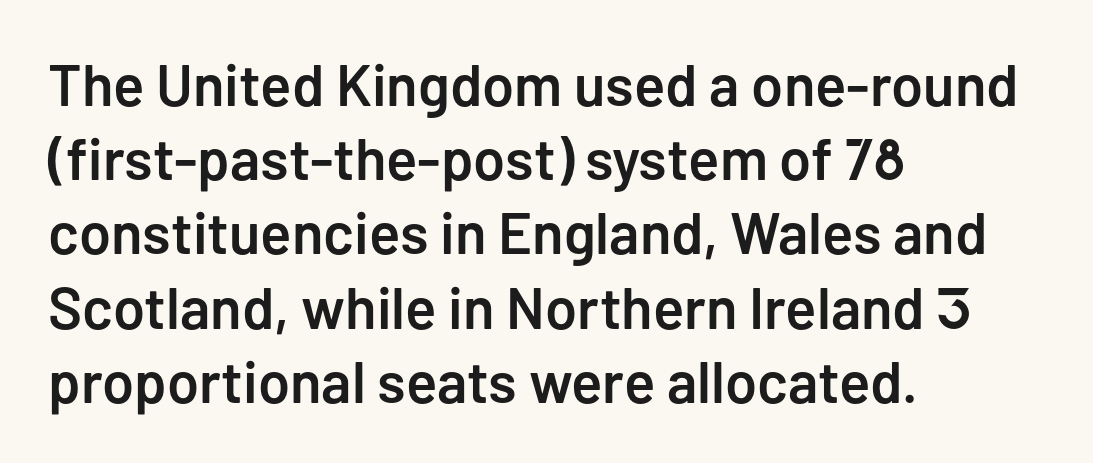
Q: Is the text bold? A: Semi-bold.
Q: Is the text italic (slanted)? A: No, it is upright.
Q: Is the typeface a serif or a sans-serif typeface? A: Sans-serif.
Q: Is the text underlined? A: No.
Q: How is the paragraph aligned? A: Left-aligned.
Q: Is the spacing between letters normal or unusually wide? A: Normal.
Q: Is the spacing between lines tight, normal or loose? A: Normal.
Q: Width (condensed, normal, or wide)? A: Normal.
Q: Stroke contrast? A: Low.
Q: x-height? A: Medium.
Q: Monospaced? A: No.
